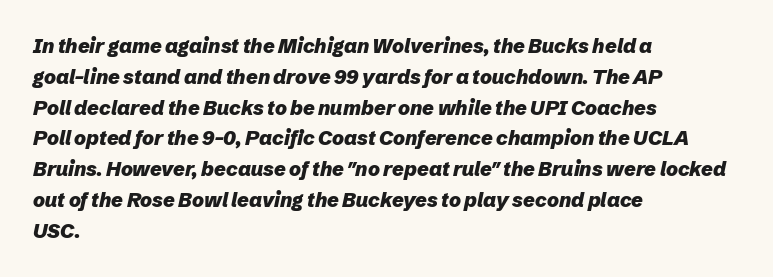
Reading down the column, the eye jumps a familiar distance to each next line. Quick note: underline off. Horizontally, the lines are justified to the leading edge only. The typography opts for an oblique posture over an upright one. Characters follow at the spacing the type designer built in. I'd describe the lettering as bold — thick and assertive.
